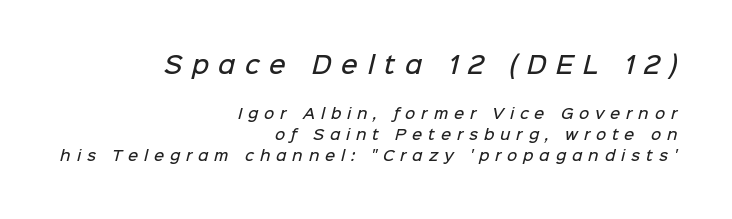
Q: Is the text bold? A: Semi-bold.
Q: Is the text underlined? A: No.
Q: How is the paragraph aligned? A: Right-aligned.
Q: Is the spacing between letters normal or unusually wide? A: Unusually wide.
Q: Is the spacing between lines tight, normal or loose? A: Normal.
Q: Which block of text is set in a larger size, the first (top) or the second (bottom)? A: The first (top) one.
